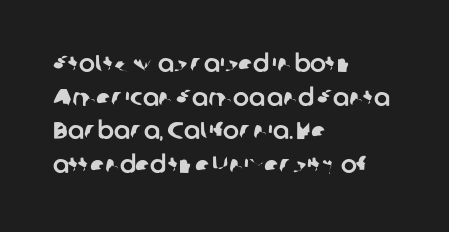
Q: Is the text underlined? A: No.
Q: How is the paragraph aligned? A: Left-aligned.
Q: Is the spacing between letters normal or unusually wide? A: Normal.
Q: Is the spacing between lines tight, normal or loose? A: Normal.
